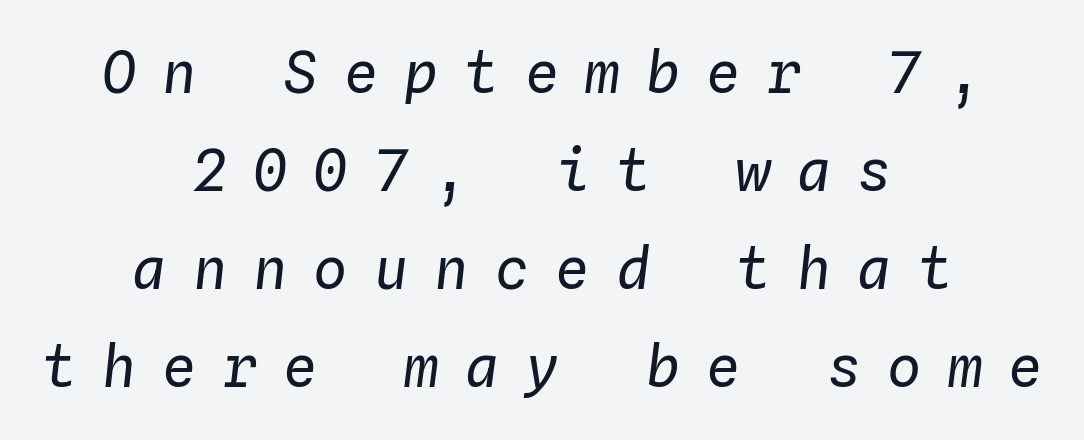
{"italic": "yes", "lean": "right", "slant_degrees": 4, "bold": "no", "weight": "regular", "width": "normal", "stroke_contrast": "low", "x_height": "medium", "monospaced": "yes", "underline": "no", "align": "center", "line_spacing_ratio": 1.72, "letter_spacing": "wide", "letter_spacing_em": 0.46, "glyph_px": 57}
